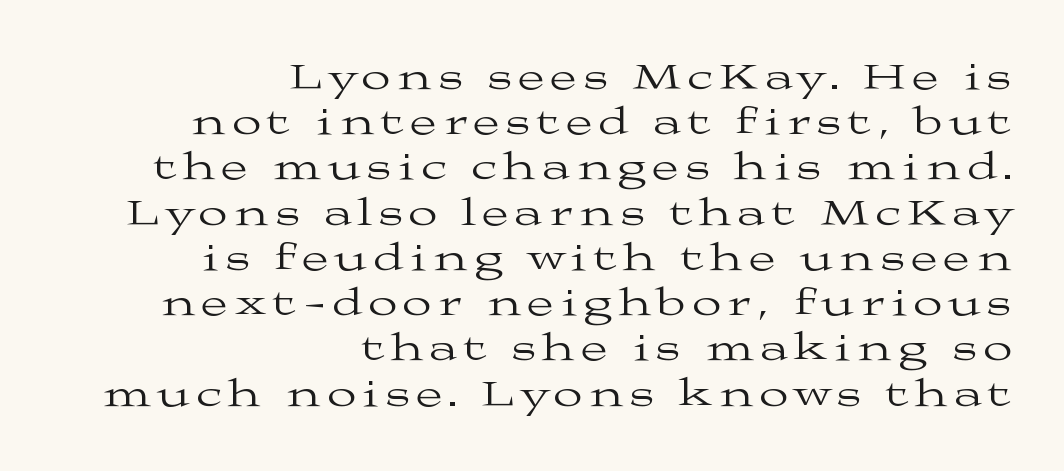
{"serif": "yes", "italic": "no", "bold": "no", "weight": "regular", "width": "wide", "stroke_contrast": "medium", "x_height": "medium", "monospaced": "no", "underline": "no", "align": "right", "line_spacing_ratio": 1.19, "glyph_px": 38}
